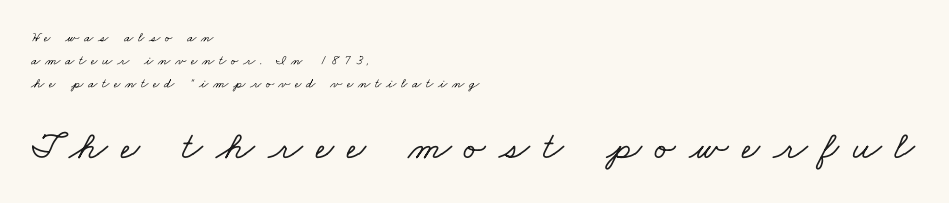
The image shows 40 px wide serif type; set left-aligned, normal line spacing (1.63x), unusually wide letter spacing (+0.33 em), not underlined; the second (bottom) block is 2.86x larger; low stroke contrast and a small x-height.
